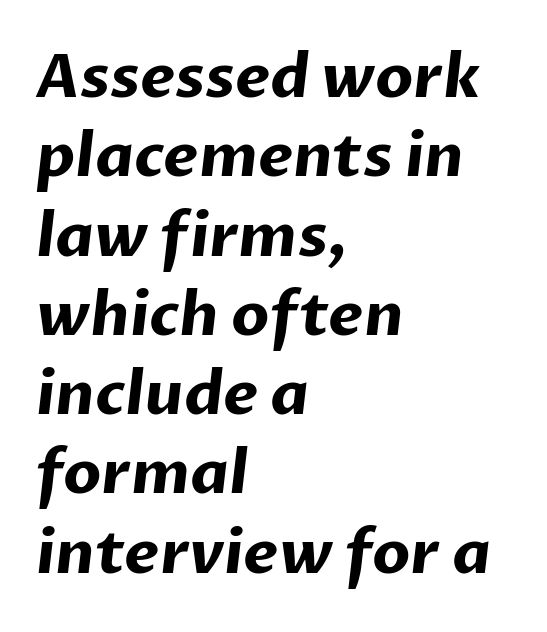
{"serif": "no", "bold": "yes", "weight": "bold", "width": "normal", "stroke_contrast": "low", "x_height": "medium", "monospaced": "no", "underline": "no", "align": "left", "line_spacing": "normal", "line_spacing_ratio": 1.3, "letter_spacing": "normal", "letter_spacing_em": 0.0, "glyph_px": 61}
